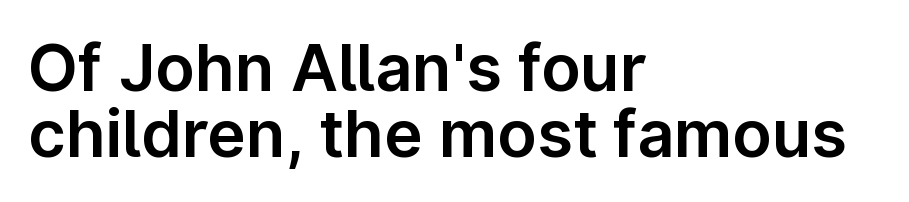
Q: Is the text italic (slanted)? A: No, it is upright.
Q: Is the typeface a serif or a sans-serif typeface? A: Sans-serif.
Q: Is the text underlined? A: No.
Q: How is the paragraph aligned? A: Left-aligned.
Q: Is the spacing between letters normal or unusually wide? A: Normal.
Q: Is the spacing between lines tight, normal or loose? A: Tight.
Q: Width (condensed, normal, or wide)? A: Normal.
Q: Stroke contrast? A: Low.
Q: x-height? A: Medium.
Q: Monospaced? A: No.
